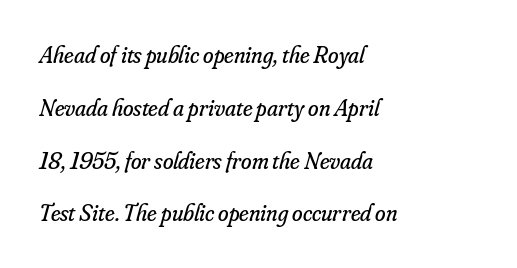
The paragraph has a hard left edge and a soft right edge. A clean baseline with only descenders dipping below it. This sample uses an oblique cut, with every glyph tilted off the vertical. Leading is clearly above the norm, producing a sparse column. This sample uses plain, unmodified letter spacing.
